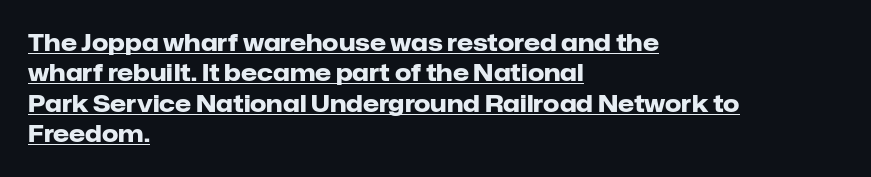
Q: Is the text bold? A: Yes.
Q: Is the text italic (slanted)? A: No, it is upright.
Q: Is the text underlined? A: Yes.
Q: How is the paragraph aligned? A: Left-aligned.
Q: Is the spacing between letters normal or unusually wide? A: Normal.
Q: Is the spacing between lines tight, normal or loose? A: Normal.
